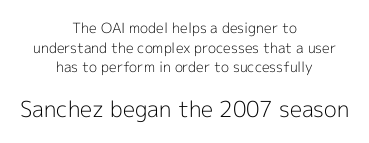
Bare-footed words on every line. Evenly set lines give the paragraph a standard silhouette. A light-to-regular cut is what we see here. There is no visible air inserted between adjacent glyphs.
